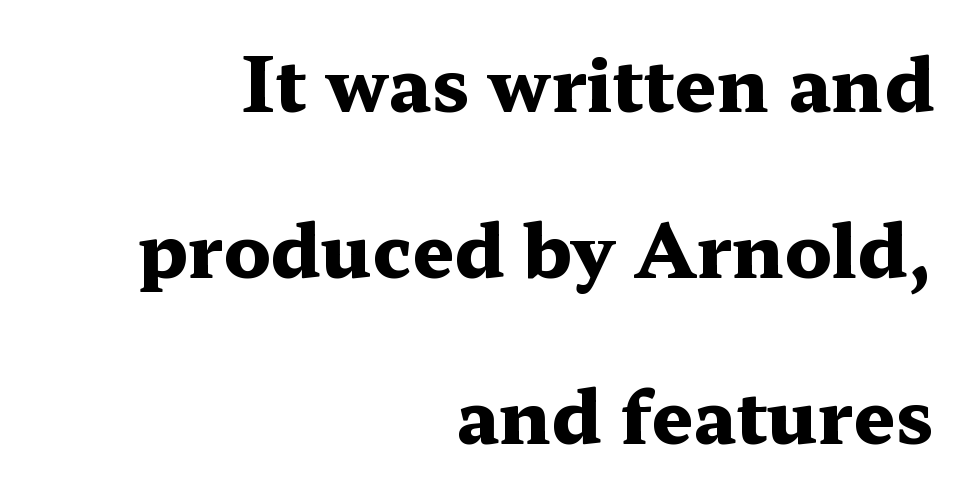
Notice how the passage keeps a crisp vertical edge on the right only. To sum up the face: it has serifs. The glyphs are unaccompanied by any horizontal stroke below them. The typography opts for an upright posture over an oblique one. Do the characters align in a grid? No, the font is proportional.
